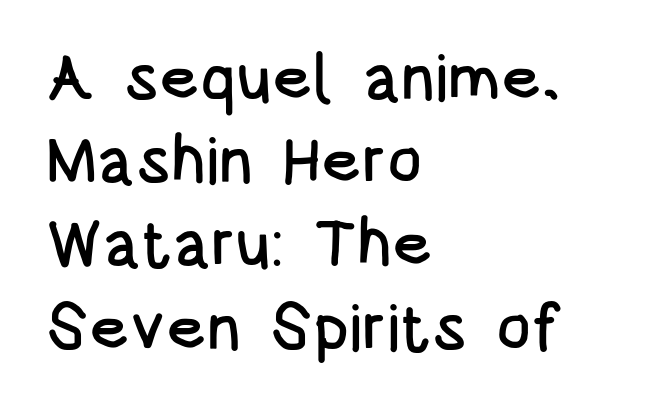
The image shows 65 px condensed sans-serif type, upright; set left-aligned, normal line spacing (1.28x), normal letter spacing, not underlined; low stroke contrast and a large x-height.
